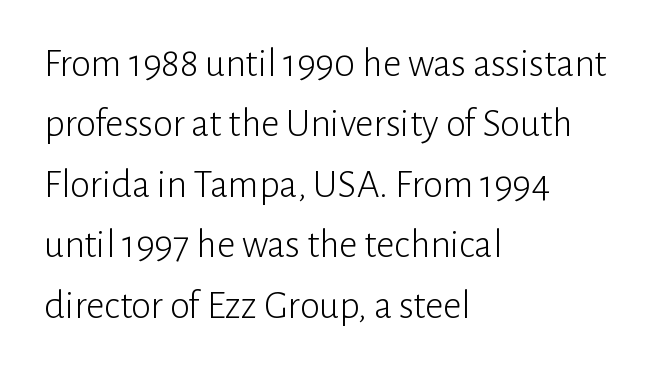
{"serif": "no", "italic": "no", "bold": "no", "weight": "light", "width": "normal", "stroke_contrast": "low", "x_height": "medium", "monospaced": "no", "underline": "no", "align": "left", "line_spacing": "normal", "line_spacing_ratio": 1.51, "letter_spacing": "normal", "letter_spacing_em": 0.0, "glyph_px": 40}
